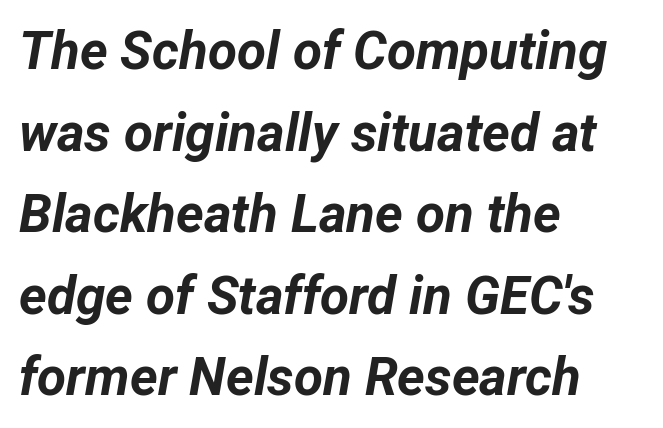
The image shows 53 px bold type, italic (leaning right); set left-aligned, normal line spacing (1.54x), normal letter spacing, not underlined; low stroke contrast and a medium x-height.
